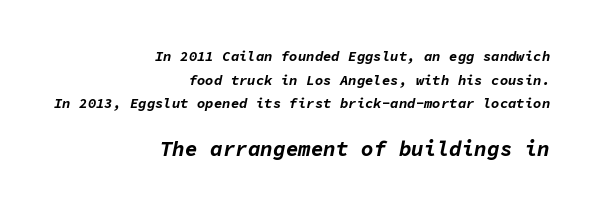
Q: Is the text bold? A: Yes.
Q: Is the text italic (slanted)? A: Yes, it leans right by about 11 degrees.
Q: Is the text underlined? A: No.
Q: How is the paragraph aligned? A: Right-aligned.
Q: Is the spacing between letters normal or unusually wide? A: Normal.
Q: Is the spacing between lines tight, normal or loose? A: Normal.
Q: Which block of text is set in a larger size, the first (top) or the second (bottom)? A: The second (bottom) one.
